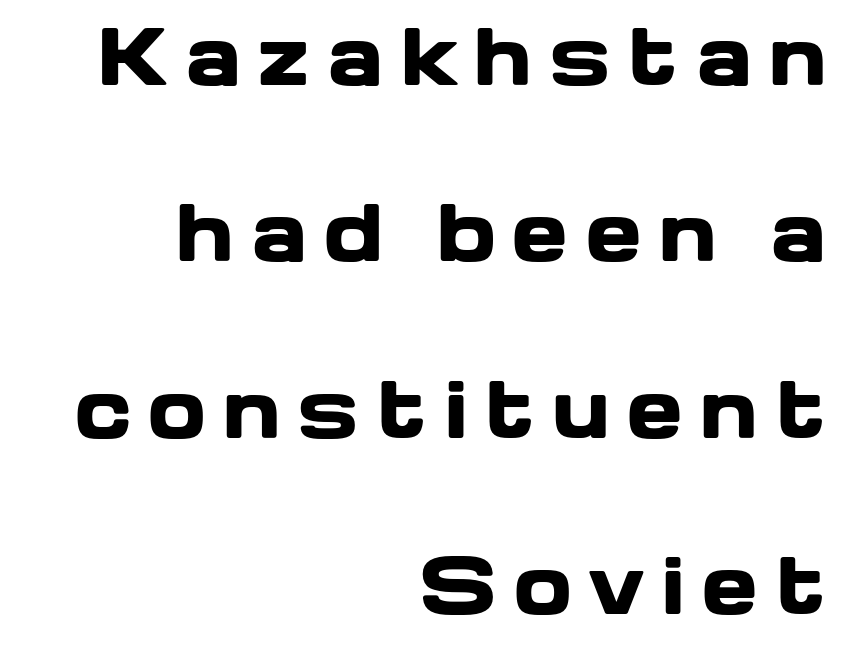
Plain, unruled lines of type. The ragged edge is on the left, which tells us the setting is flush right. The letters advance in unequal steps, a hallmark of proportional type. Successive baselines arrive slowly, with a big drop between each. This is the regular roman posture of the typeface.
